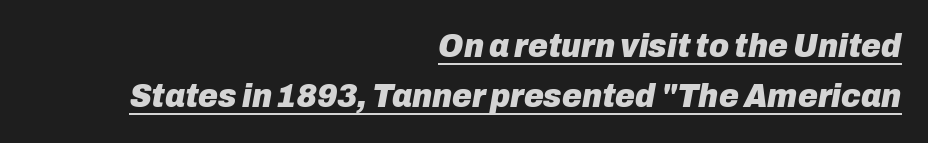
Q: Is the text bold? A: Yes.
Q: Is the text italic (slanted)? A: Yes, it leans right by about 10 degrees.
Q: Is the text underlined? A: Yes.
Q: How is the paragraph aligned? A: Right-aligned.
Q: Is the spacing between letters normal or unusually wide? A: Normal.
Q: Is the spacing between lines tight, normal or loose? A: Normal.
Q: Width (condensed, normal, or wide)? A: Normal.
Q: Stroke contrast? A: Low.
Q: x-height? A: Medium.
Q: Monospaced? A: No.
